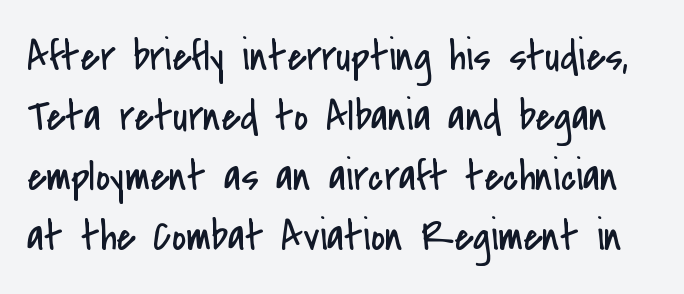
{"serif": "no", "italic": "no", "bold": "no", "weight": "regular", "width": "condensed", "stroke_contrast": "low", "x_height": "small", "monospaced": "no", "underline": "no", "line_spacing": "normal", "line_spacing_ratio": 1.36, "letter_spacing": "normal", "letter_spacing_em": 0.0, "glyph_px": 44}
